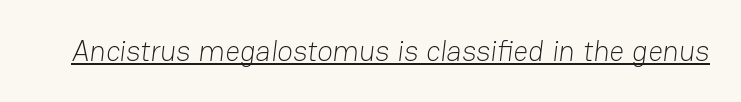
Quick note: underline on. Tracking value appears to be zero — textbook default spacing. Grotesque or geometric, the face here clearly has no serifs. Unbolded letterforms with no extra heft. Looks like regular typesetting: each glyph gets only the width it needs.
